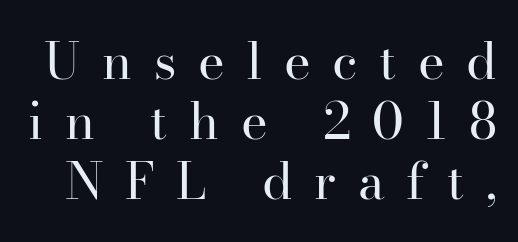
Varying glyph widths throughout — classic text-font behaviour. Only glyphs here, with clear space below each row. Rendered with straight, roman letterforms. The letters look calm and open, with moderate or lighter stems. Loose tracking; the words dissolve into strings of separated letters. The typeface chosen for these lines features serifs.
